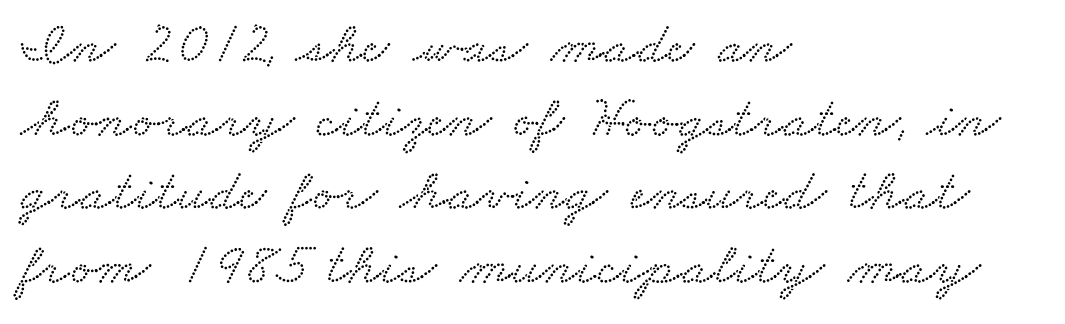
You can tell from the footed stems that serif type was used. Do the characters align in a grid? No, the font is proportional. Short note: letters normally spaced. Anything drawn beneath the words? Only blank space.
